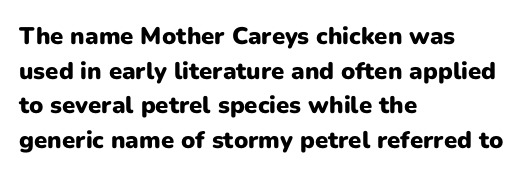
{"italic": "no", "bold": "yes", "underline": "no", "align": "left", "line_spacing": "normal", "line_spacing_ratio": 1.44, "letter_spacing": "normal", "letter_spacing_em": 0.0, "glyph_px": 24}
